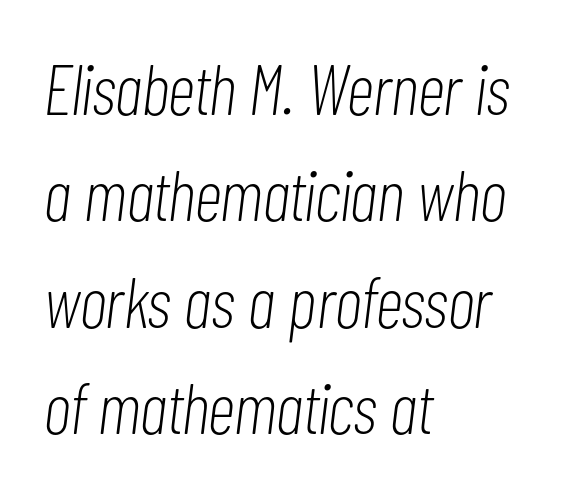
These lines stack with their left ends in a neat column. The type is set solid horizontally, with unmodified tracking. Each row of text sits above clean, open space. Compared with a typical body face, this is equally light or lighter still.
